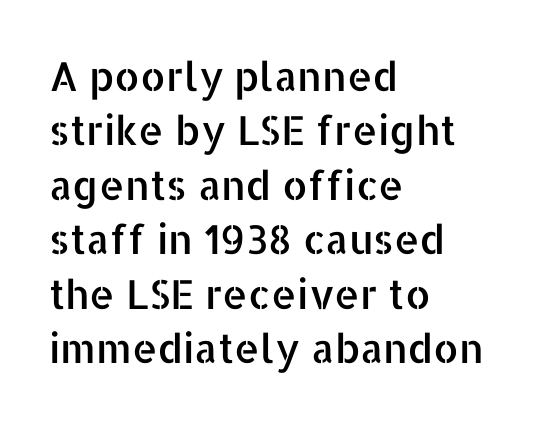
Q: Is the text italic (slanted)? A: No, it is upright.
Q: Is the typeface a serif or a sans-serif typeface? A: Sans-serif.
Q: Is the text underlined? A: No.
Q: How is the paragraph aligned? A: Left-aligned.
Q: Is the spacing between letters normal or unusually wide? A: Normal.
Q: Is the spacing between lines tight, normal or loose? A: Normal.
Q: Width (condensed, normal, or wide)? A: Normal.
Q: Stroke contrast? A: Low.
Q: x-height? A: Medium.
Q: Monospaced? A: No.
